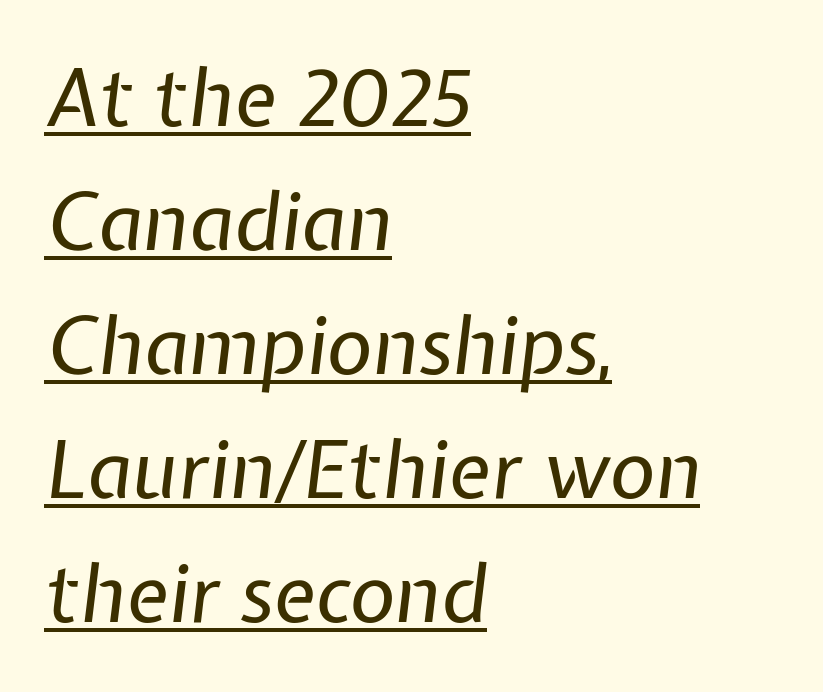
Q: Is the text bold? A: No.
Q: Is the text italic (slanted)? A: Yes, it leans right by about 7 degrees.
Q: Is the text underlined? A: Yes.
Q: How is the paragraph aligned? A: Left-aligned.
Q: Is the spacing between letters normal or unusually wide? A: Normal.
Q: Is the spacing between lines tight, normal or loose? A: Normal.
Q: Width (condensed, normal, or wide)? A: Normal.
Q: Stroke contrast? A: Low.
Q: x-height? A: Medium.
Q: Monospaced? A: No.
